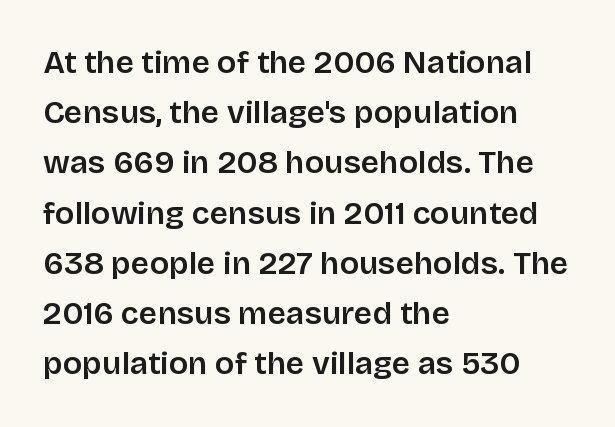
Q: Is the text italic (slanted)? A: No, it is upright.
Q: Is the typeface a serif or a sans-serif typeface? A: Sans-serif.
Q: Is the text underlined? A: No.
Q: How is the paragraph aligned? A: Left-aligned.
Q: Is the spacing between letters normal or unusually wide? A: Normal.
Q: Is the spacing between lines tight, normal or loose? A: Normal.
Q: Width (condensed, normal, or wide)? A: Normal.
Q: Stroke contrast? A: Low.
Q: x-height? A: Large.
Q: Monospaced? A: No.
